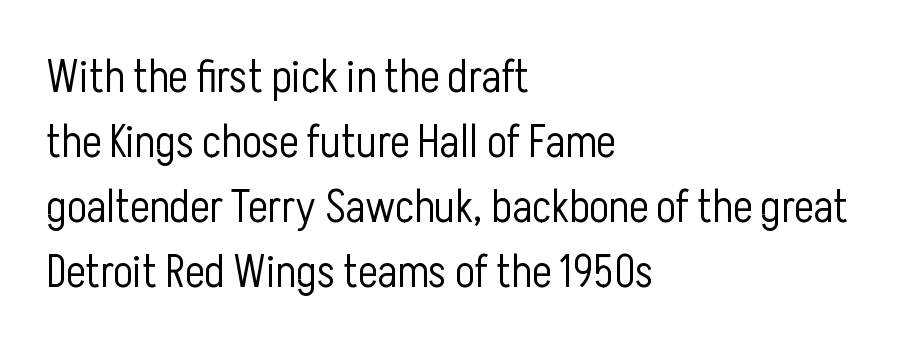
Q: Is the text bold? A: No.
Q: Is the text italic (slanted)? A: No, it is upright.
Q: Is the typeface a serif or a sans-serif typeface? A: Sans-serif.
Q: Is the text underlined? A: No.
Q: How is the paragraph aligned? A: Left-aligned.
Q: Is the spacing between letters normal or unusually wide? A: Normal.
Q: Is the spacing between lines tight, normal or loose? A: Normal.
Q: Width (condensed, normal, or wide)? A: Condensed.
Q: Stroke contrast? A: Low.
Q: x-height? A: Medium.
Q: Monospaced? A: No.
